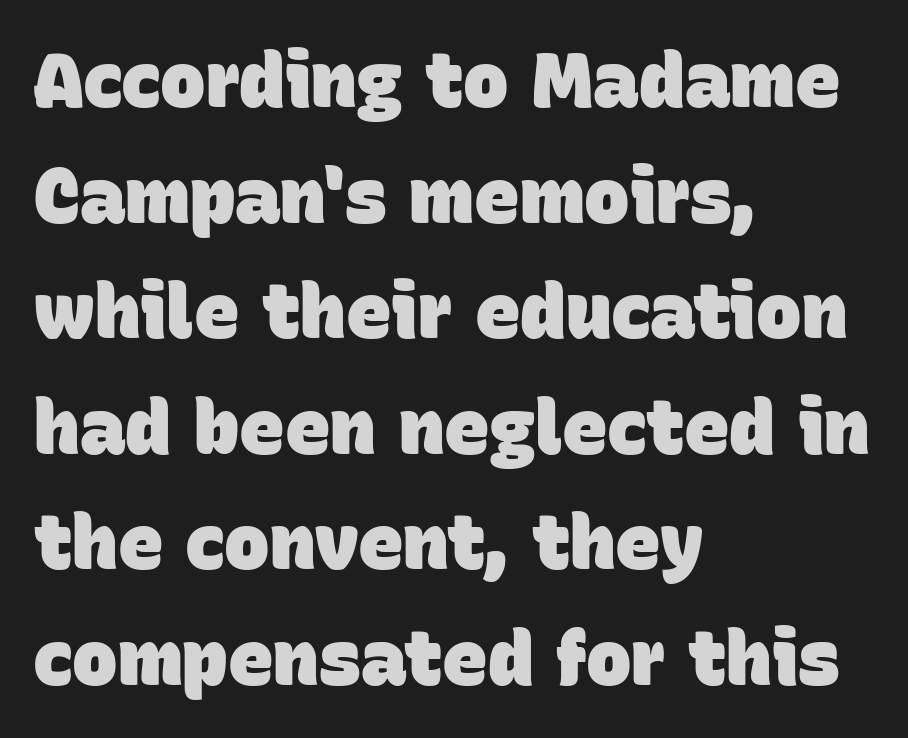
The image shows 76 px heavy sans-serif type; set left-aligned, normal line spacing (1.52x), normal letter spacing, not underlined; low stroke contrast and a large x-height.
